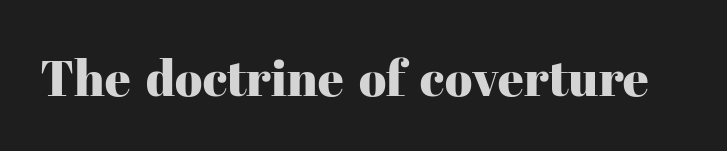
{"serif": "yes", "italic": "no", "width": "normal", "stroke_contrast": "high", "x_height": "medium", "monospaced": "no", "underline": "no", "letter_spacing": "normal", "letter_spacing_em": 0.0, "glyph_px": 50}
